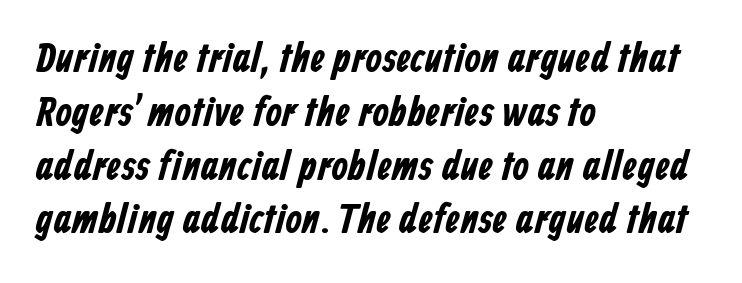
{"serif": "no", "width": "condensed", "stroke_contrast": "low", "x_height": "medium", "monospaced": "no", "underline": "no", "align": "left", "line_spacing": "normal", "line_spacing_ratio": 1.28, "letter_spacing": "normal", "letter_spacing_em": 0.0, "glyph_px": 42}
